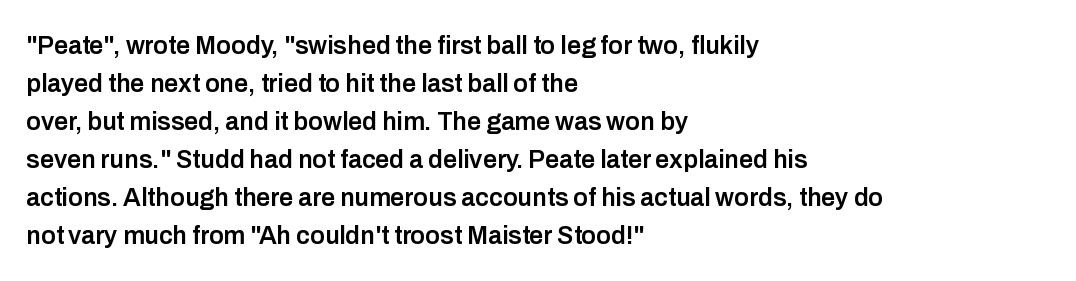
A roman cut, with each character standing at attention. The type is set solid horizontally, with unmodified tracking. These lines stack with their left ends in a neat column. Each glyph is drawn with semibold strokes, heavier than normal yet not fully bold.
